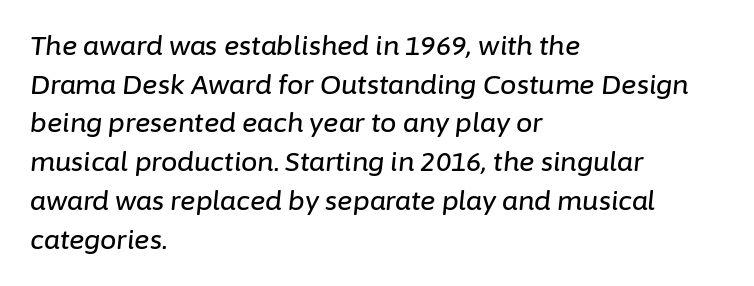
Q: Is the text italic (slanted)? A: Yes, it leans right by about 6 degrees.
Q: Is the text underlined? A: No.
Q: How is the paragraph aligned? A: Left-aligned.
Q: Is the spacing between letters normal or unusually wide? A: Normal.
Q: Is the spacing between lines tight, normal or loose? A: Normal.
